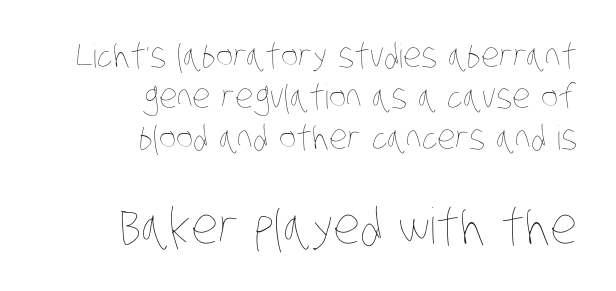
The specimen omits any rule beneath the text block's lines. Think standard paragraph weight, or any step lighter than that. These two chunks differ in scale, with the bottom chunk taking the larger measure. Look at the tracking — it's just the regular setting, nothing added. Each letter keeps its own natural width here, so spacing adapts to shape.
